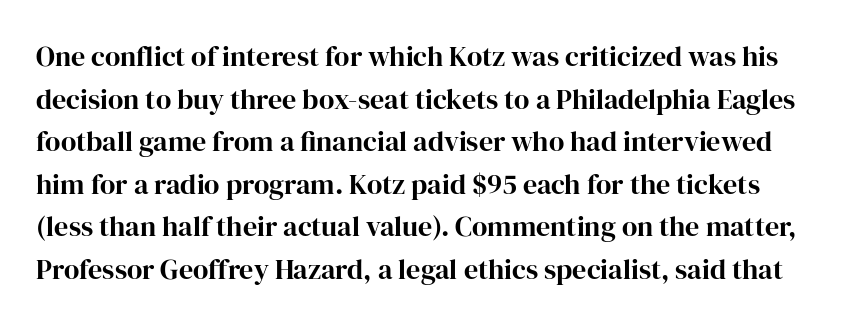
Quick note: underline off. The face used here is seriffed, in the tradition of book romans. In terms of posture, this sample is upright. The letters advance in unequal steps, a hallmark of proportional type.
